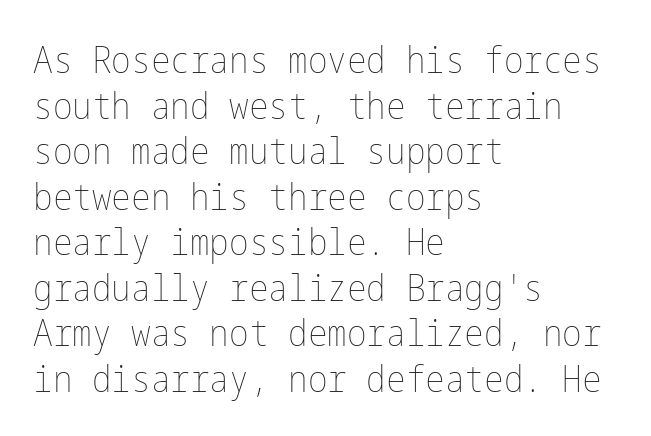
{"italic": "no", "bold": "no", "weight": "thin", "width": "condensed", "stroke_contrast": "low", "x_height": "medium", "underline": "no", "align": "left", "line_spacing_ratio": 1.23, "letter_spacing": "normal", "letter_spacing_em": 0.0, "glyph_px": 37}
